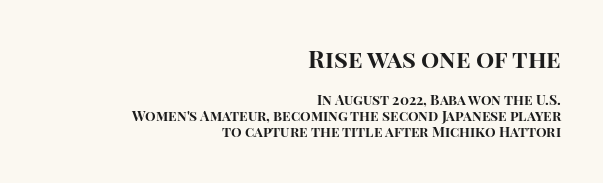
The image shows 24 px bold type, upright; set right-aligned, tight line spacing (1.15x), normal letter spacing, not underlined; the first (top) block is 1.71x larger.
